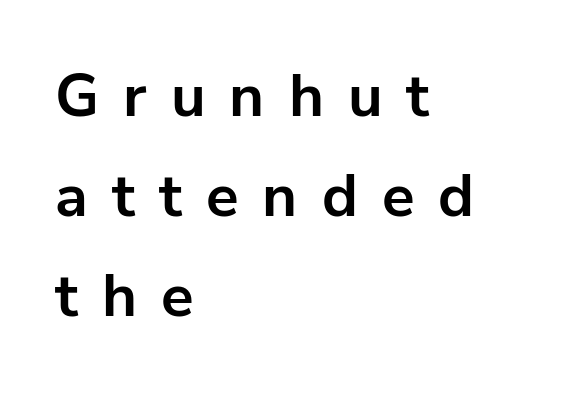
{"serif": "no", "italic": "no", "bold": "yes", "weight": "bold", "width": "normal", "stroke_contrast": "low", "x_height": "medium", "monospaced": "no", "underline": "no", "align": "left", "line_spacing": "normal", "line_spacing_ratio": 1.67, "letter_spacing": "wide", "letter_spacing_em": 0.4, "glyph_px": 60}
